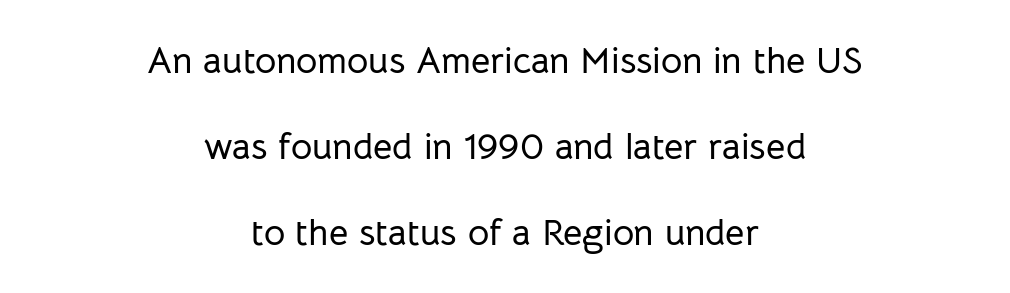
Q: Is the text italic (slanted)? A: No, it is upright.
Q: Is the typeface a serif or a sans-serif typeface? A: Sans-serif.
Q: Is the text underlined? A: No.
Q: How is the paragraph aligned? A: Centered.
Q: Is the spacing between letters normal or unusually wide? A: Normal.
Q: Is the spacing between lines tight, normal or loose? A: Loose.
Q: Width (condensed, normal, or wide)? A: Normal.
Q: Stroke contrast? A: Low.
Q: x-height? A: Medium.
Q: Monospaced? A: No.
